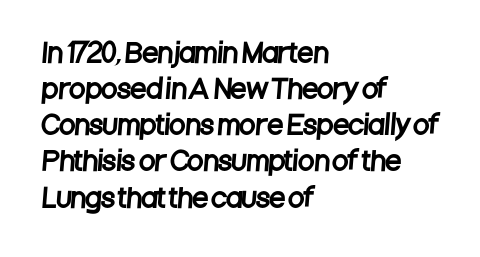
{"underline": "no", "align": "left", "line_spacing": "normal", "line_spacing_ratio": 1.39, "letter_spacing": "normal", "letter_spacing_em": 0.0, "glyph_px": 26}
